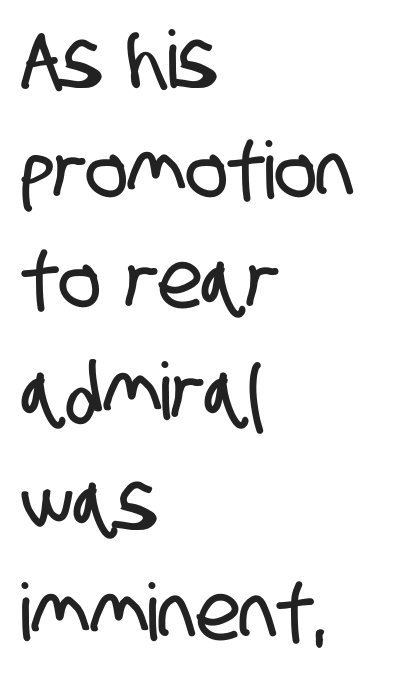
Think of a printed novel: that variable character pitch is what you see here. What's the leading like? Ordinary, nothing unusual. The rendering anchors every line to the left-hand side. Plain, unruled lines of type. The line texture is even and compact thanks to regular tracking.
